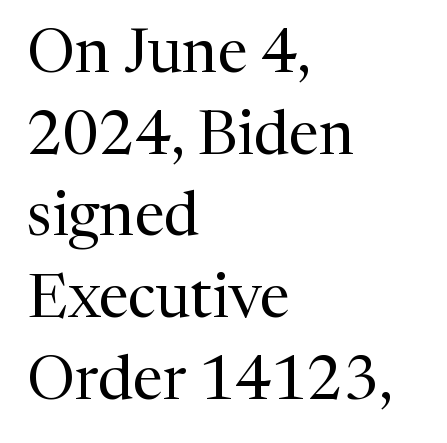
The image shows 61 px regular-weight serif type, upright; set left-aligned, normal line spacing (1.34x), normal letter spacing, not underlined; medium stroke contrast and a medium x-height.
